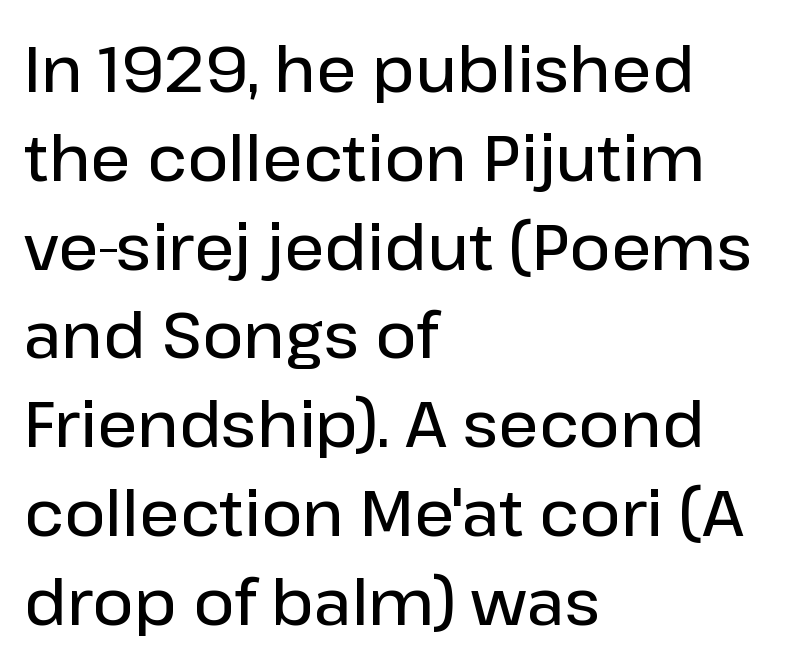
{"serif": "no", "italic": "no", "bold": "semi", "weight": "semibold", "width": "normal", "stroke_contrast": "low", "x_height": "medium", "monospaced": "no", "underline": "no", "align": "left", "line_spacing": "normal", "line_spacing_ratio": 1.41, "letter_spacing": "normal", "letter_spacing_em": 0.0, "glyph_px": 63}
